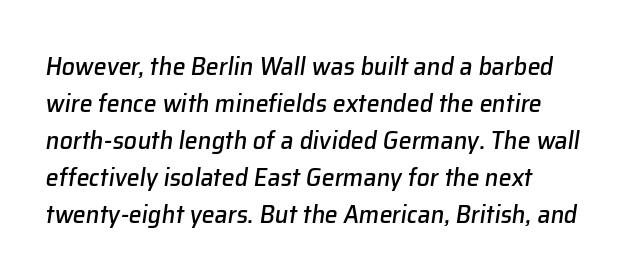
Q: Is the text italic (slanted)? A: Yes, it leans right by about 8 degrees.
Q: Is the text underlined? A: No.
Q: How is the paragraph aligned? A: Left-aligned.
Q: Is the spacing between letters normal or unusually wide? A: Normal.
Q: Is the spacing between lines tight, normal or loose? A: Normal.
